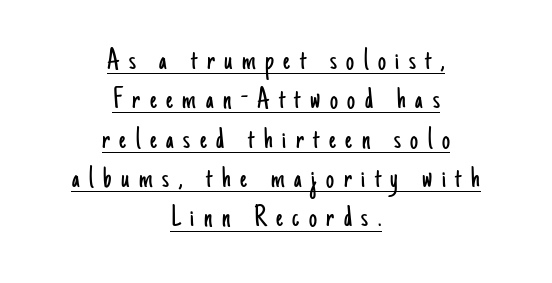
Every word sits above its own underline. The rendering uses natural spacing where letterforms have individual widths. Letterform terminals end flat and unadorned throughout the passage. Notice how the stems are strictly vertical — no italics here. Centered paragraph, ragged on both sides. Stem width sits at or under what a default text font uses.
